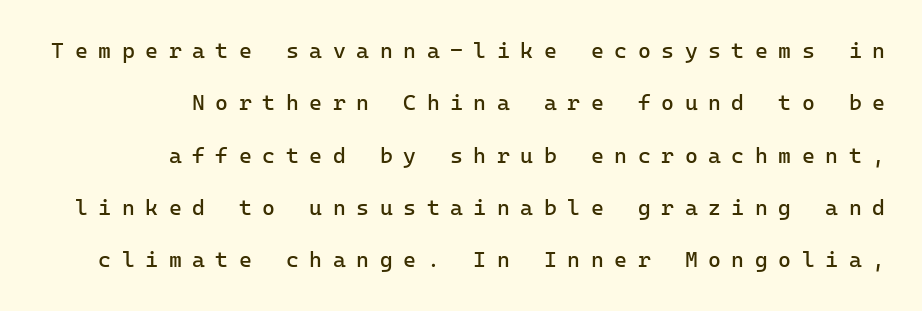
The letterforms stand isolated, each surrounded by extra space. If you measured baseline to baseline, you'd find a long distance. Quick note: underline off. Posture: vertical. The weight would be labelled regular, book, light, or lighter still.
